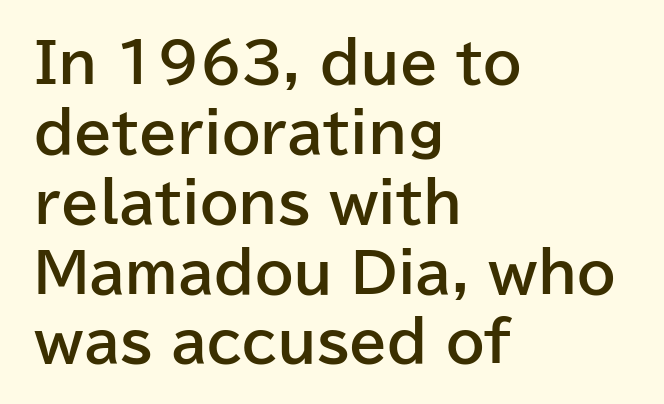
{"serif": "no", "italic": "no", "bold": "yes", "weight": "bold", "width": "normal", "stroke_contrast": "low", "x_height": "medium", "monospaced": "no", "underline": "no", "align": "left", "line_spacing": "normal", "line_spacing_ratio": 1.27, "letter_spacing": "normal", "letter_spacing_em": 0.0, "glyph_px": 55}
